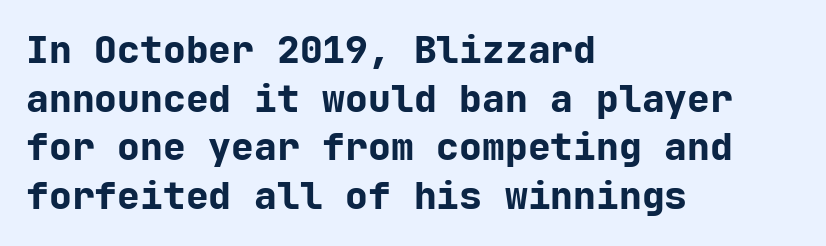
The image shows 38 px bold sans-serif type, upright, monospaced; set left-aligned, normal line spacing (1.28x), normal letter spacing, not underlined; low stroke contrast and a medium x-height.
